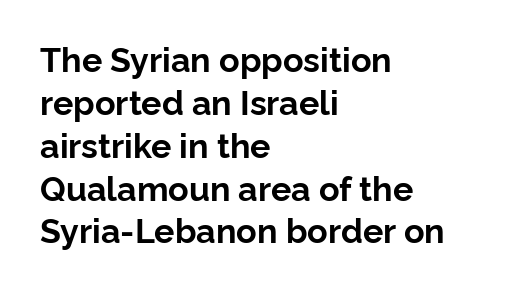
The image shows 34 px bold sans-serif type, upright; set left-aligned, normal line spacing (1.26x), normal letter spacing, not underlined; low stroke contrast and a medium x-height.
